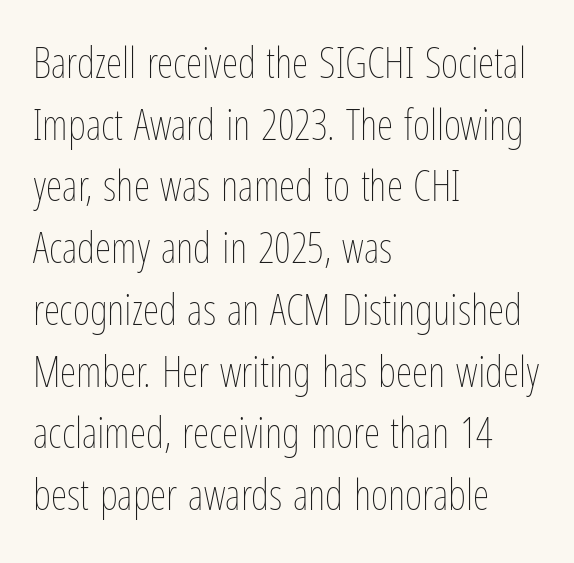
Q: Is the text bold? A: No.
Q: Is the text italic (slanted)? A: No, it is upright.
Q: Is the text underlined? A: No.
Q: How is the paragraph aligned? A: Left-aligned.
Q: Is the spacing between letters normal or unusually wide? A: Normal.
Q: Is the spacing between lines tight, normal or loose? A: Normal.
Q: Width (condensed, normal, or wide)? A: Condensed.
Q: Stroke contrast? A: Low.
Q: x-height? A: Medium.
Q: Monospaced? A: No.
